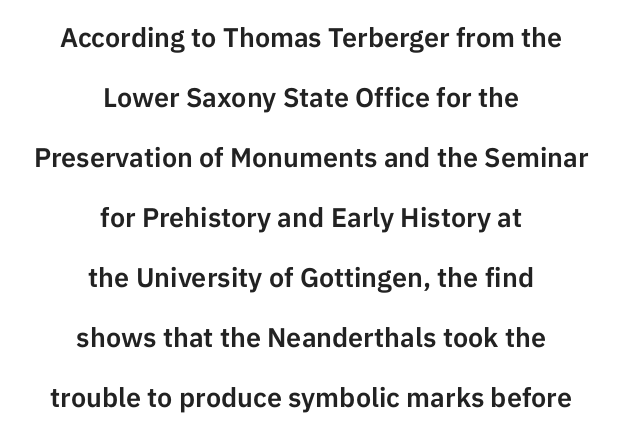
Q: Is the text italic (slanted)? A: No, it is upright.
Q: Is the text underlined? A: No.
Q: How is the paragraph aligned? A: Centered.
Q: Is the spacing between letters normal or unusually wide? A: Normal.
Q: Is the spacing between lines tight, normal or loose? A: Loose.
